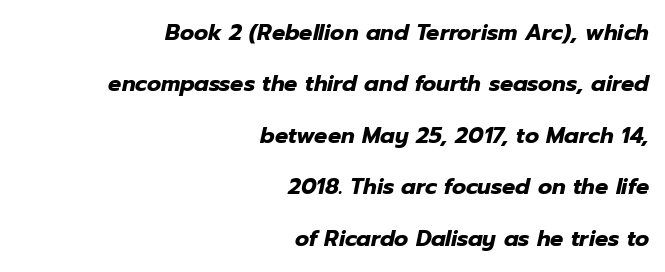
{"italic": "yes", "lean": "right", "slant_degrees": 12, "bold": "yes", "underline": "no", "align": "right", "line_spacing": "loose", "line_spacing_ratio": 2.34, "letter_spacing": "normal", "letter_spacing_em": 0.0, "glyph_px": 22}
